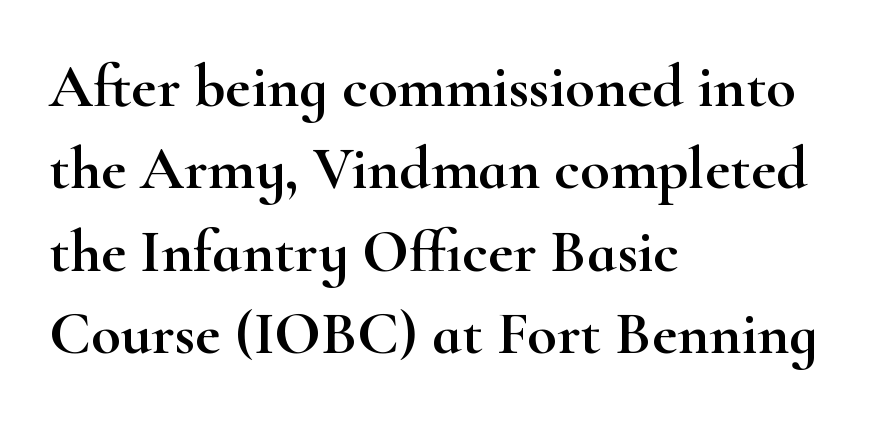
This sample has the flowing, uneven cadence of proportional lettering. Notice how the stems are strictly vertical — no italics here. Line starts are locked; line ends wander. Look at the bottom of the vertical strokes: they flare into serifs here. Standard letterfit; no display-style spreading of the glyphs.
